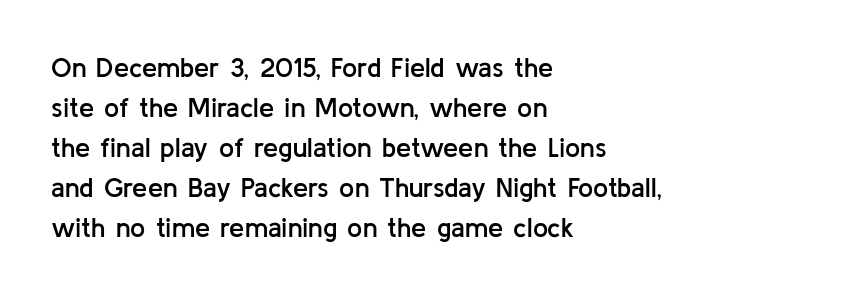
Q: Is the text bold? A: Semi-bold.
Q: Is the text italic (slanted)? A: No, it is upright.
Q: Is the text underlined? A: No.
Q: How is the paragraph aligned? A: Left-aligned.
Q: Is the spacing between letters normal or unusually wide? A: Normal.
Q: Is the spacing between lines tight, normal or loose? A: Normal.
